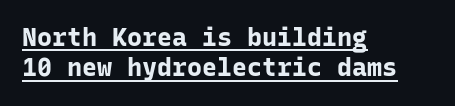
The image shows 25 px bold type, upright; set left-aligned, line spacing 1.22x, normal letter spacing, underlined.
